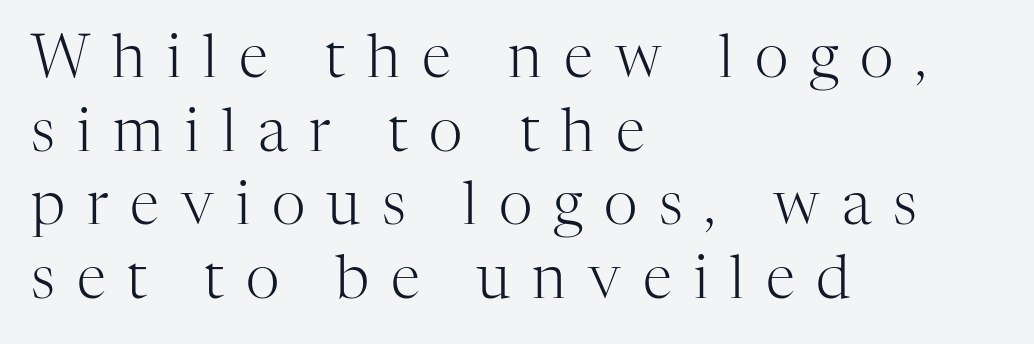
The image shows 59 px light serif type, upright; set left-aligned, normal line spacing (1.25x), unusually wide letter spacing (+0.37 em), not underlined; high stroke contrast and a medium x-height.
